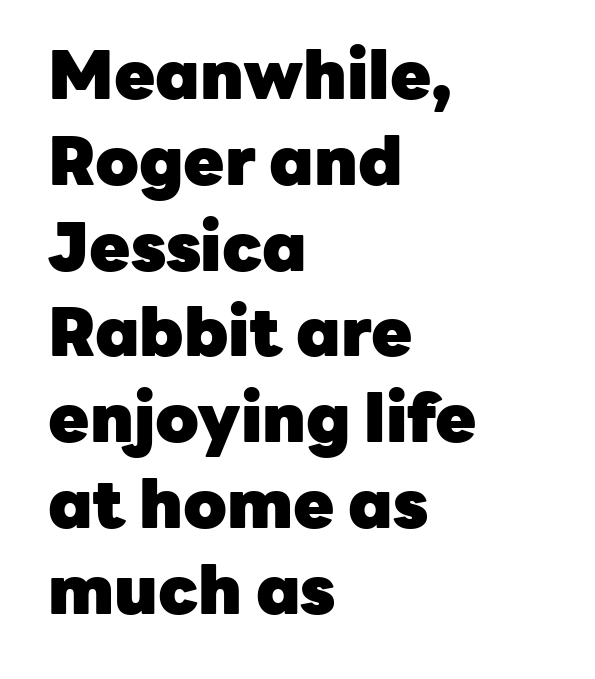
{"serif": "no", "italic": "no", "bold": "yes", "weight": "heavy", "width": "normal", "stroke_contrast": "low", "x_height": "medium", "monospaced": "no", "underline": "no", "align": "left", "line_spacing": "normal", "line_spacing_ratio": 1.28, "letter_spacing": "normal", "letter_spacing_em": 0.0, "glyph_px": 67}
